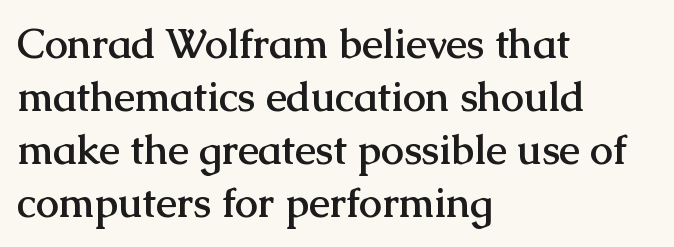
{"serif": "yes", "italic": "no", "bold": "yes", "weight": "semibold", "width": "normal", "stroke_contrast": "medium", "x_height": "medium", "monospaced": "no", "underline": "no", "align": "left", "line_spacing": "normal", "line_spacing_ratio": 1.29, "letter_spacing": "normal", "letter_spacing_em": 0.0, "glyph_px": 41}
